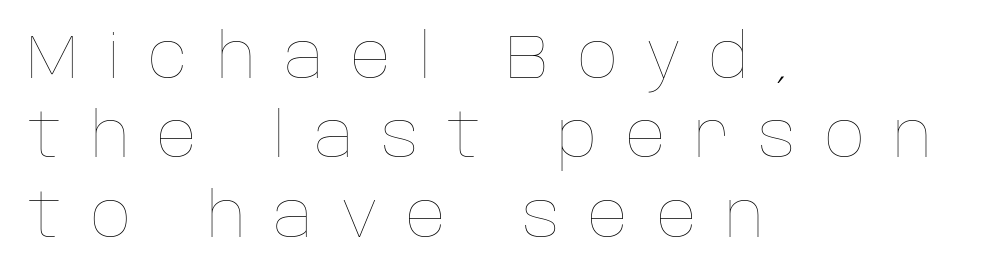
Q: Is the text bold? A: No.
Q: Is the text italic (slanted)? A: No, it is upright.
Q: Is the text underlined? A: No.
Q: How is the paragraph aligned? A: Left-aligned.
Q: Is the spacing between letters normal or unusually wide? A: Unusually wide.
Q: Is the spacing between lines tight, normal or loose? A: Normal.
Q: Width (condensed, normal, or wide)? A: Normal.
Q: Stroke contrast? A: Low.
Q: x-height? A: Large.
Q: Monospaced? A: No.
